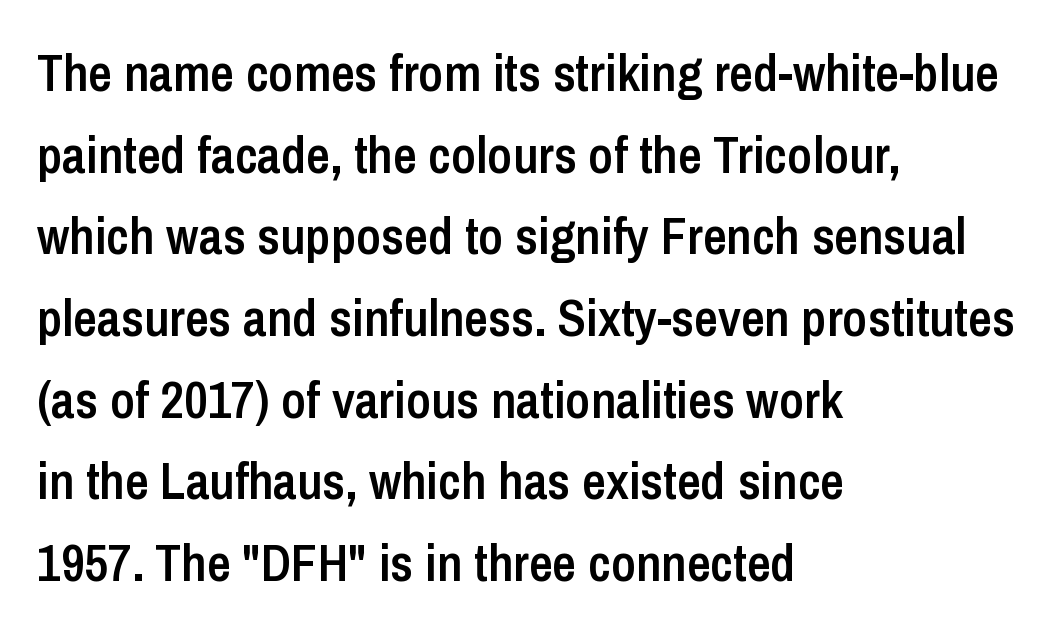
Q: Is the text bold? A: Semi-bold.
Q: Is the text italic (slanted)? A: No, it is upright.
Q: Is the typeface a serif or a sans-serif typeface? A: Sans-serif.
Q: Is the text underlined? A: No.
Q: How is the paragraph aligned? A: Left-aligned.
Q: Is the spacing between letters normal or unusually wide? A: Normal.
Q: Is the spacing between lines tight, normal or loose? A: Normal.
Q: Width (condensed, normal, or wide)? A: Condensed.
Q: Stroke contrast? A: Low.
Q: x-height? A: Medium.
Q: Monospaced? A: No.
